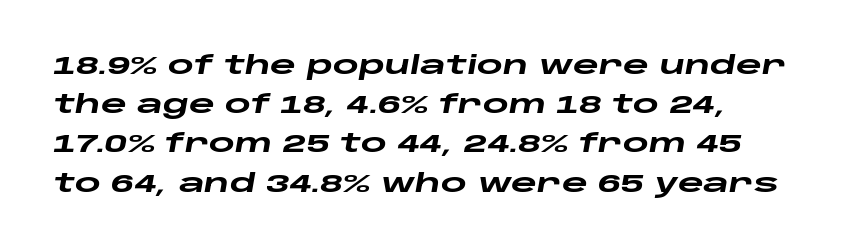
Words appear dense and cohesive because spacing is normal. The space between consecutive lines is moderate. Every character sits at an angle, as italics do. The space beneath each line is pristine and unruled. Its strokes are broad and dark, the hallmark of bold type.
